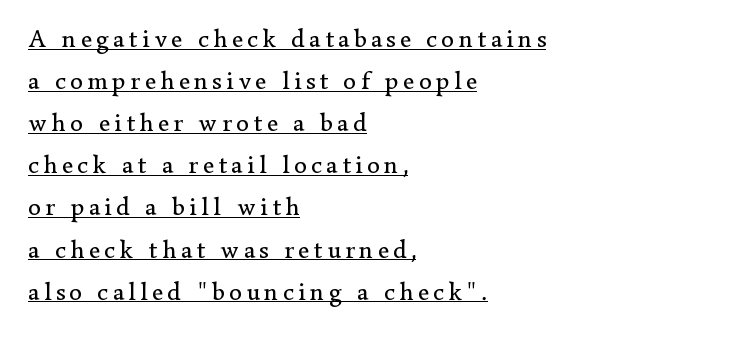
The image shows 26 px text type, upright; set left-aligned, normal line spacing (1.62x), underlined.
